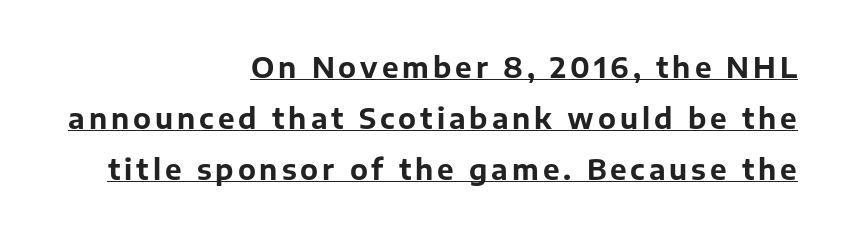
{"serif": "no", "italic": "no", "bold": "yes", "weight": "bold", "width": "normal", "stroke_contrast": "low", "x_height": "medium", "monospaced": "no", "underline": "yes", "align": "right", "line_spacing_ratio": 1.82, "glyph_px": 28}
